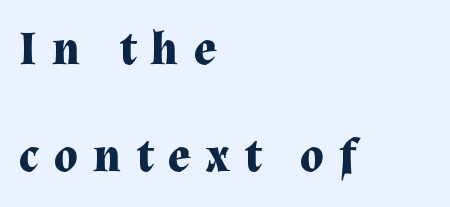
Proportional: the letters do not fall into vertical columns. Here the glyphs are tracked loosely, breaking word shapes into spaced letters. Serif or sans? Serif — the stroke terminals have little feet. The lines in this sample share a left origin and differ only in where they stop.
